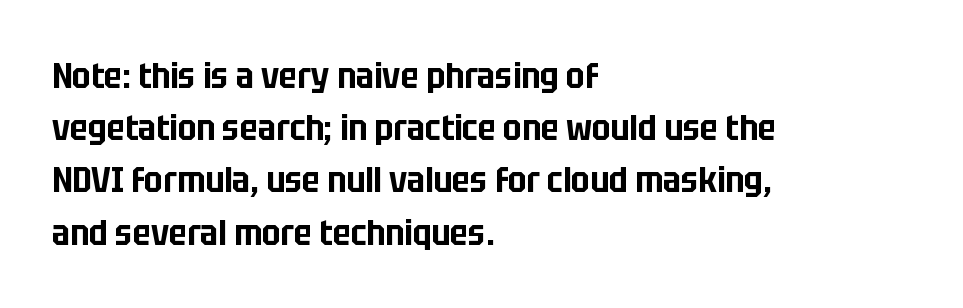
{"serif": "no", "italic": "no", "width": "condensed", "stroke_contrast": "low", "x_height": "large", "monospaced": "no", "underline": "no", "align": "left", "line_spacing": "normal", "line_spacing_ratio": 1.45, "letter_spacing": "normal", "letter_spacing_em": 0.0, "glyph_px": 36}
